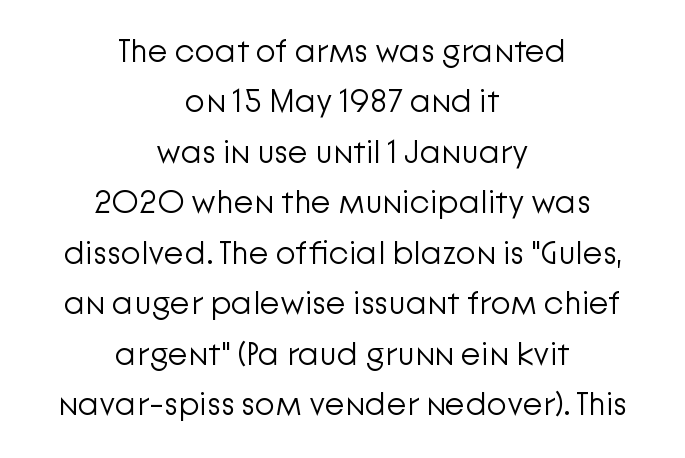
Think of a printed novel: that variable character pitch is what you see here. If you folded the block vertically in half, each line would mirror itself in length. Summary of weight: not heavy and not bold. Check under the words: just untouched page. Normally led — the rows are evenly, conventionally spaced.
